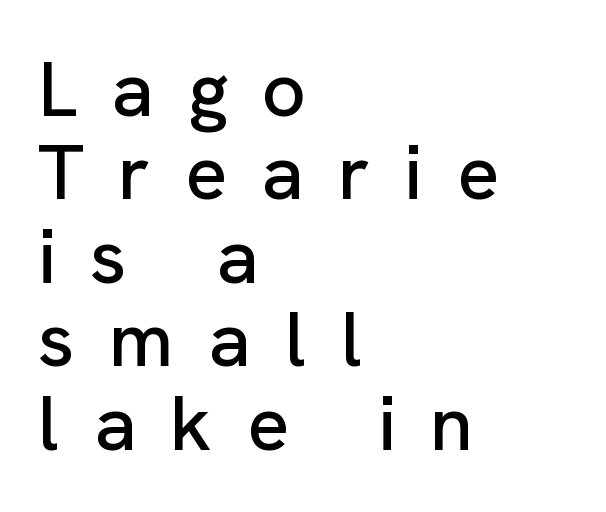
{"serif": "no", "italic": "no", "width": "normal", "stroke_contrast": "low", "x_height": "medium", "monospaced": "no", "underline": "no", "align": "left", "line_spacing": "tight", "line_spacing_ratio": 1.07, "letter_spacing": "wide", "letter_spacing_em": 0.44, "glyph_px": 78}
